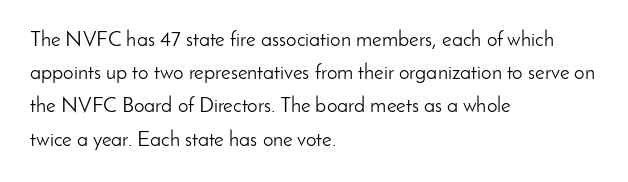
{"italic": "no", "bold": "no", "underline": "no", "align": "left", "line_spacing": "normal", "line_spacing_ratio": 1.58, "letter_spacing": "normal", "letter_spacing_em": 0.0, "glyph_px": 21}
